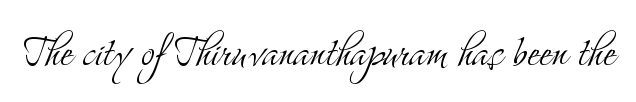
Q: Is the text bold? A: No.
Q: Is the text italic (slanted)? A: Yes.
Q: Is the typeface a serif or a sans-serif typeface? A: Serif.
Q: Is the text underlined? A: No.
Q: Is the spacing between letters normal or unusually wide? A: Normal.
Q: Width (condensed, normal, or wide)? A: Condensed.
Q: Stroke contrast? A: Medium.
Q: x-height? A: Small.
Q: Monospaced? A: No.
